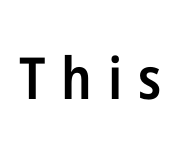
{"serif": "no", "italic": "no", "bold": "semi", "weight": "semibold", "width": "condensed", "stroke_contrast": "low", "x_height": "medium", "monospaced": "no", "underline": "no", "letter_spacing": "wide", "letter_spacing_em": 0.27, "glyph_px": 58}
